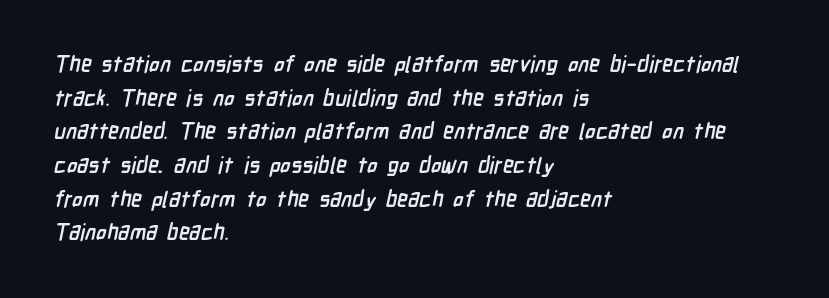
Is the type bold? Yes — the strokes are clearly thick and heavy. Horizontal alignment here is leftward, the default for most running prose. Caption: standard tracking, unaltered. Does the leading feel generous? No, just average. The glyphs are unaccompanied by any horizontal stroke below them.
